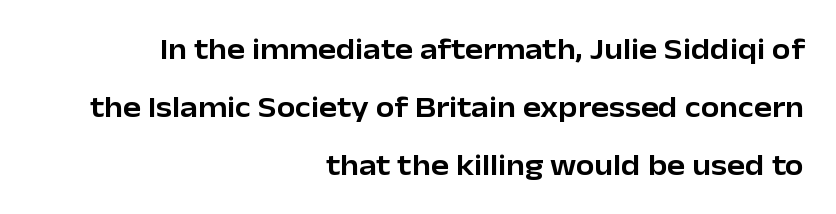
Q: Is the text italic (slanted)? A: No, it is upright.
Q: Is the typeface a serif or a sans-serif typeface? A: Sans-serif.
Q: Is the text underlined? A: No.
Q: How is the paragraph aligned? A: Right-aligned.
Q: Is the spacing between letters normal or unusually wide? A: Normal.
Q: Is the spacing between lines tight, normal or loose? A: Loose.
Q: Width (condensed, normal, or wide)? A: Normal.
Q: Stroke contrast? A: Low.
Q: x-height? A: Medium.
Q: Monospaced? A: No.
